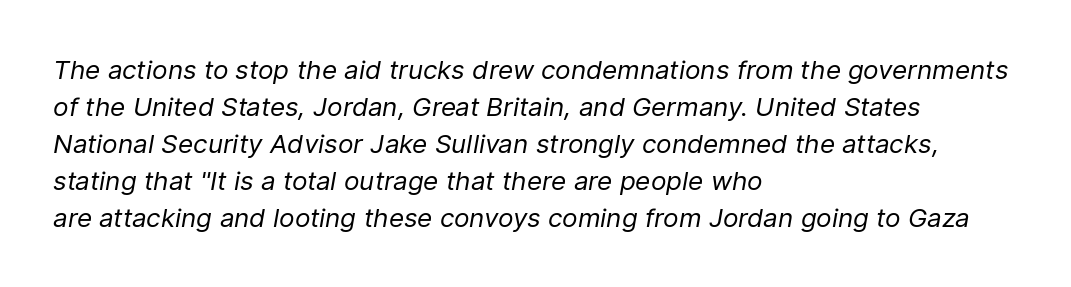
The image shows 26 px text type, italic (leaning right); set left-aligned, normal line spacing (1.42x), normal letter spacing, not underlined.
